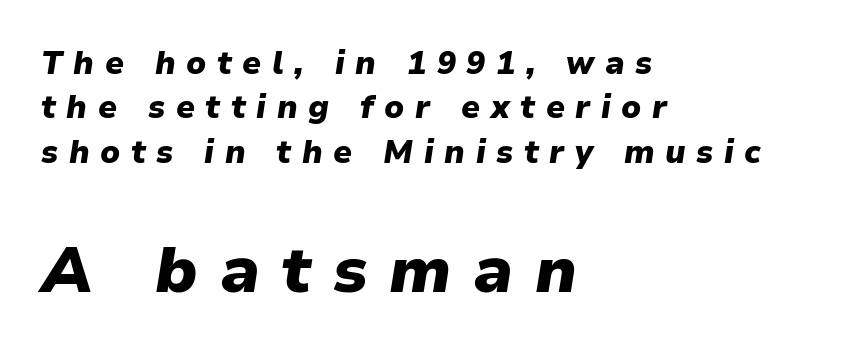
{"italic": "yes", "lean": "right", "slant_degrees": 9, "bold": "yes", "weight": "heavy", "width": "normal", "stroke_contrast": "low", "x_height": "medium", "monospaced": "no", "underline": "no", "align": "left", "line_spacing": "normal", "line_spacing_ratio": 1.39, "letter_spacing": "wide", "letter_spacing_em": 0.33, "larger_block": "second", "size_ratio": 2.03, "glyph_px": 65}
